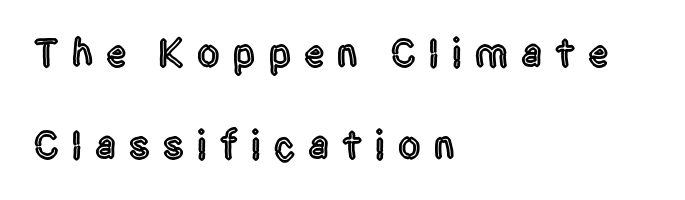
{"serif": "no", "italic": "no", "width": "condensed", "x_height": "large", "monospaced": "no", "underline": "no", "align": "left", "line_spacing": "loose", "line_spacing_ratio": 2.3, "letter_spacing": "wide", "letter_spacing_em": 0.33, "glyph_px": 40}
